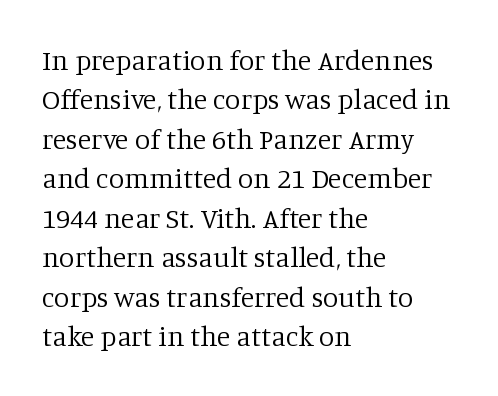
Q: Is the text bold? A: No.
Q: Is the text italic (slanted)? A: No, it is upright.
Q: Is the typeface a serif or a sans-serif typeface? A: Serif.
Q: Is the text underlined? A: No.
Q: How is the paragraph aligned? A: Left-aligned.
Q: Is the spacing between letters normal or unusually wide? A: Normal.
Q: Is the spacing between lines tight, normal or loose? A: Normal.
Q: Width (condensed, normal, or wide)? A: Normal.
Q: Stroke contrast? A: Low.
Q: x-height? A: Large.
Q: Monospaced? A: No.
